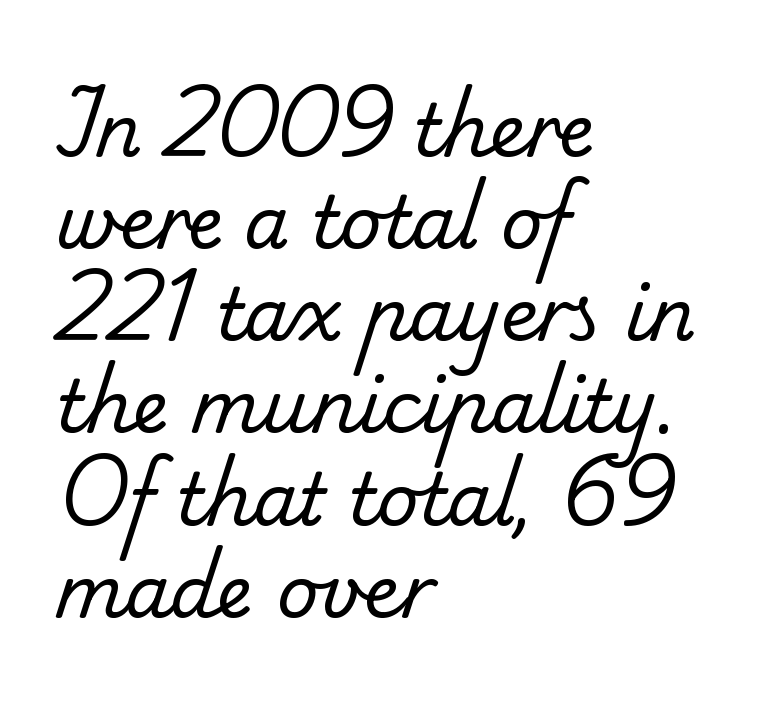
Letters have the restrained weight of plain body copy at most. Is this a fixed-width face? No — the glyphs have proportional, varying widths. Note: serifs present on the glyphs. Honestly, there is no underline to notice here at all.
